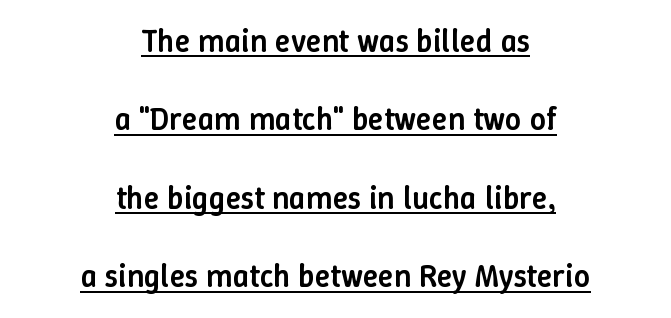
{"italic": "no", "bold": "semi", "weight": "semibold", "width": "normal", "stroke_contrast": "low", "x_height": "medium", "monospaced": "no", "underline": "yes", "align": "center", "line_spacing": "loose", "line_spacing_ratio": 2.45, "letter_spacing": "normal", "letter_spacing_em": 0.0, "glyph_px": 32}
